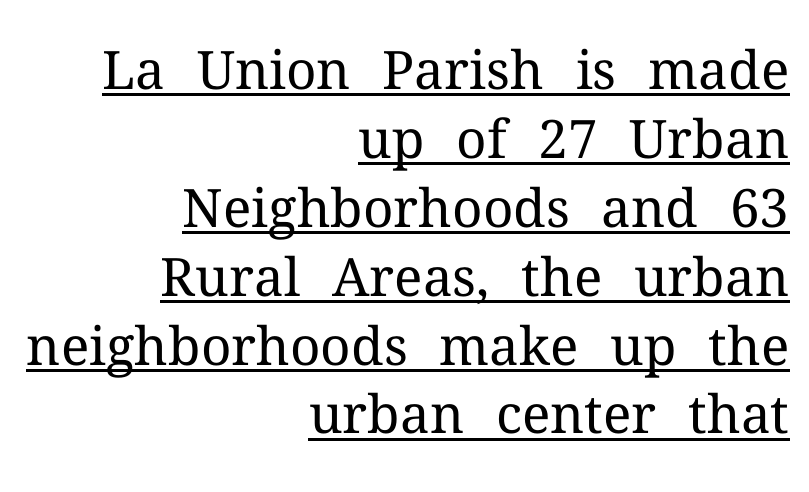
{"serif": "yes", "italic": "no", "bold": "no", "weight": "regular", "width": "normal", "stroke_contrast": "medium", "x_height": "medium", "monospaced": "no", "underline": "yes", "align": "right", "line_spacing": "normal", "line_spacing_ratio": 1.3, "letter_spacing": "normal", "letter_spacing_em": 0.0, "glyph_px": 53}
